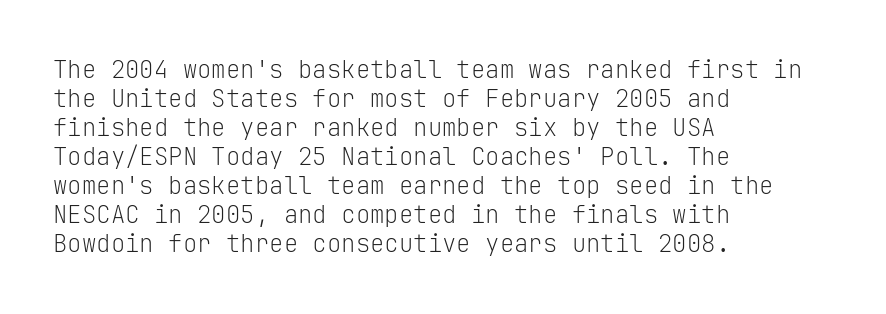
Q: Is the text bold? A: No.
Q: Is the text italic (slanted)? A: No, it is upright.
Q: Is the text underlined? A: No.
Q: How is the paragraph aligned? A: Left-aligned.
Q: Is the spacing between letters normal or unusually wide? A: Normal.
